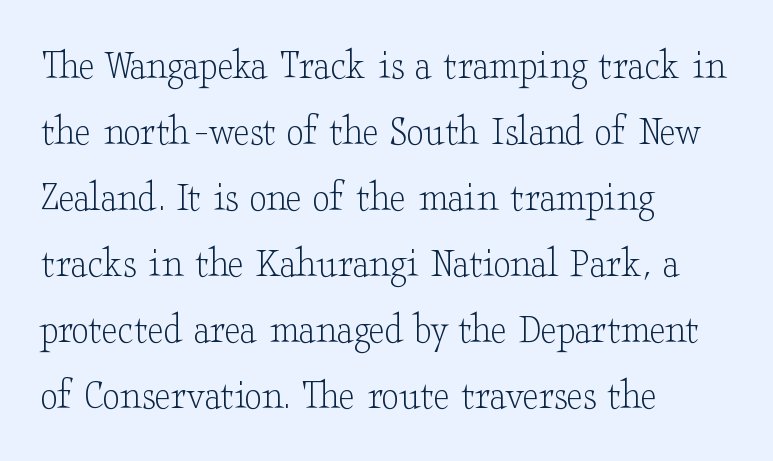
Horizontal bands of white between lines are of average thickness. The text was rendered using a seriffed face with decorative stroke endings. Standard letterfit; no display-style spreading of the glyphs. No extra ink here — the face is not bold. A roman cut, with each character standing at attention.
